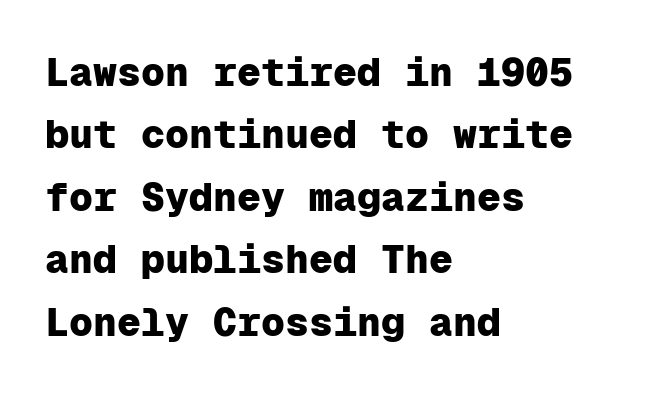
The image shows 40 px heavy sans-serif type, upright, monospaced; set left-aligned, normal line spacing (1.56x), normal letter spacing, not underlined; low stroke contrast and a medium x-height.
